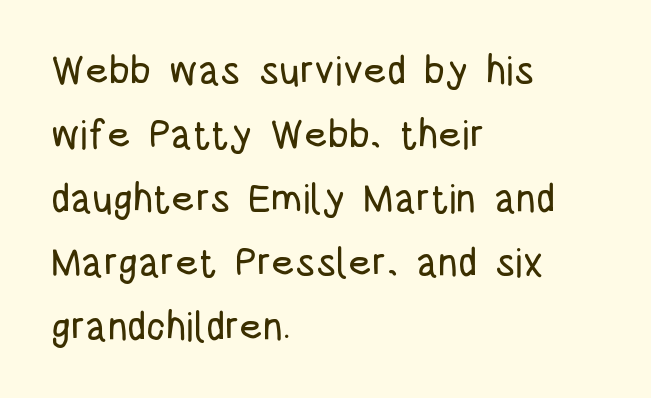
Unmarked baselines from the first word to the last. Which margin do the lines hug? The left one — the right edge is uneven. To sum up the face: it is a sans, with no serifs. A roman cut, with each character standing at attention. What stands out about the letter spacing? Nothing — it is the standard amount.
